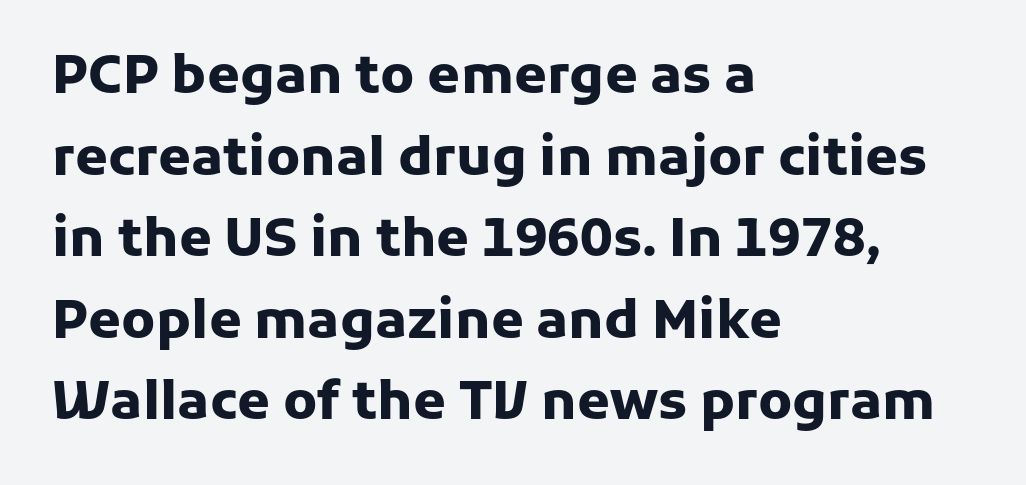
Chunky letters — that's bold for sure. All the whitespace from short lines collects on the right. A typesetter would label this face a sans. Designer's note — italics off, roman on.
